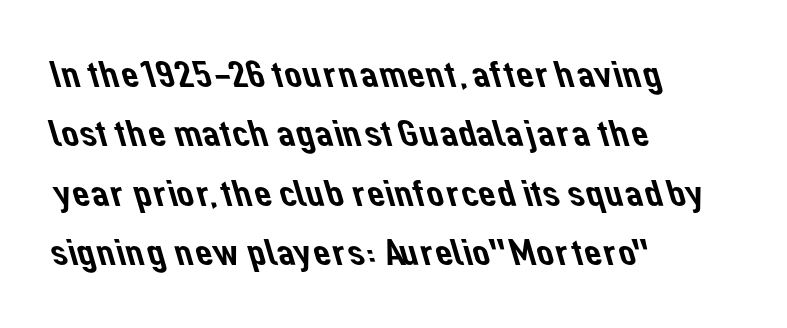
Q: Is the typeface a serif or a sans-serif typeface? A: Sans-serif.
Q: Is the text underlined? A: No.
Q: How is the paragraph aligned? A: Left-aligned.
Q: Is the spacing between letters normal or unusually wide? A: Normal.
Q: Is the spacing between lines tight, normal or loose? A: Normal.
Q: Width (condensed, normal, or wide)? A: Normal.
Q: Stroke contrast? A: Low.
Q: x-height? A: Medium.
Q: Monospaced? A: No.
